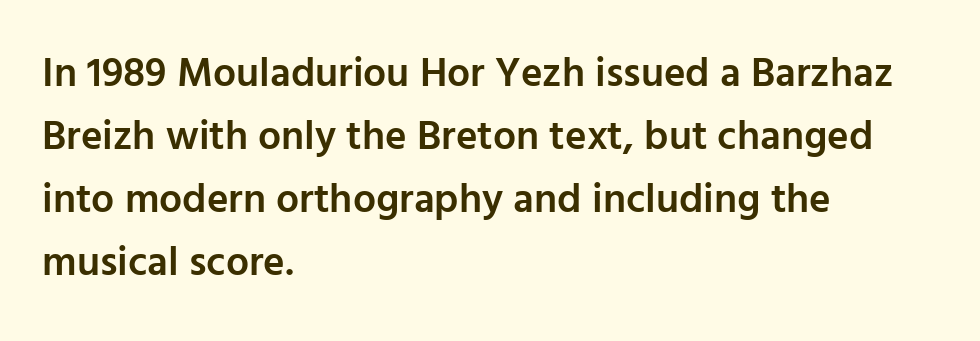
{"serif": "no", "italic": "no", "bold": "semi", "weight": "semibold", "width": "normal", "stroke_contrast": "low", "x_height": "medium", "monospaced": "no", "underline": "no", "align": "left", "line_spacing": "normal", "line_spacing_ratio": 1.54, "letter_spacing": "normal", "letter_spacing_em": 0.0, "glyph_px": 41}
